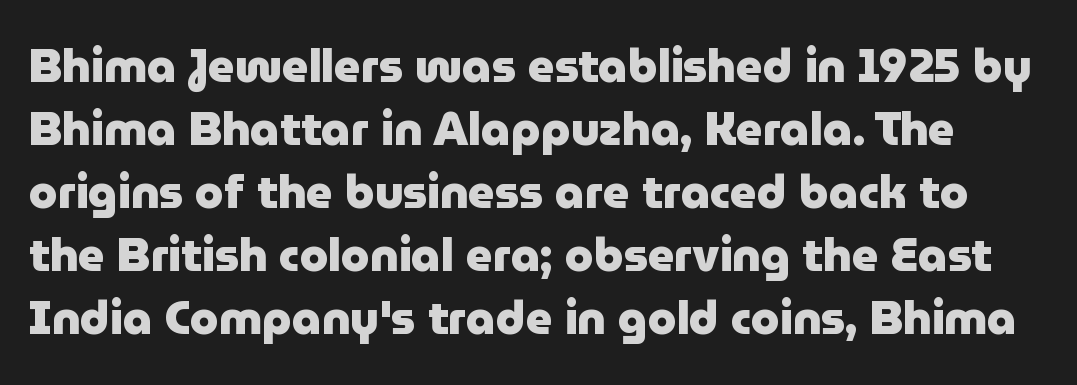
The image shows 46 px heavy sans-serif type, upright; set normal line spacing (1.37x), normal letter spacing, not underlined; low stroke contrast and a medium x-height.
